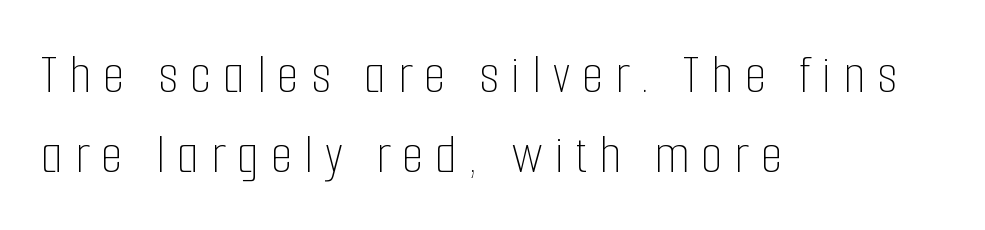
Q: Is the text bold? A: No.
Q: Is the text italic (slanted)? A: No, it is upright.
Q: Is the text underlined? A: No.
Q: How is the paragraph aligned? A: Left-aligned.
Q: Is the spacing between letters normal or unusually wide? A: Unusually wide.
Q: Is the spacing between lines tight, normal or loose? A: Normal.
Q: Width (condensed, normal, or wide)? A: Condensed.
Q: Stroke contrast? A: Low.
Q: x-height? A: Medium.
Q: Monospaced? A: No.
